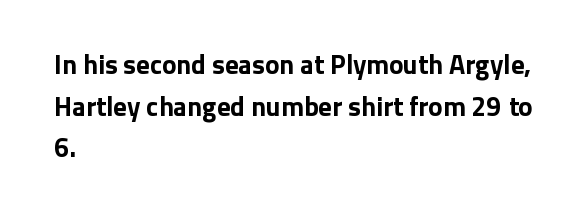
The image shows 27 px bold type, upright; set left-aligned, normal line spacing (1.54x), normal letter spacing, not underlined.
